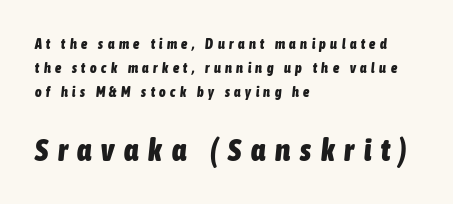
{"italic": "yes", "lean": "right", "slant_degrees": 6, "bold": "yes", "weight": "heavy", "width": "condensed", "stroke_contrast": "low", "x_height": "medium", "monospaced": "no", "underline": "no", "align": "left", "line_spacing_ratio": 1.72, "letter_spacing": "wide", "letter_spacing_em": 0.32, "larger_block": "second", "size_ratio": 2.21, "glyph_px": 31}
